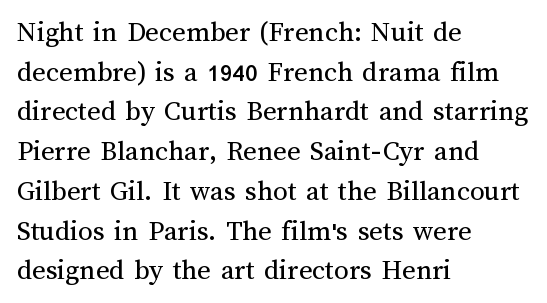
The image shows 29 px regular-weight type, upright; set left-aligned, normal line spacing (1.37x), normal letter spacing, not underlined; medium stroke contrast and a medium x-height.
